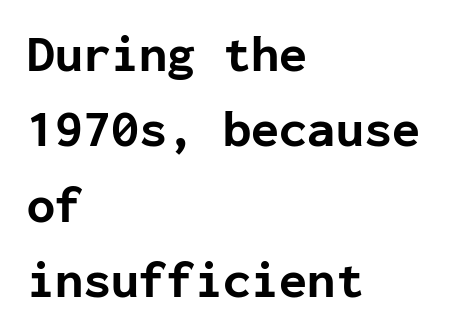
Q: Is the text bold? A: Yes.
Q: Is the text italic (slanted)? A: No, it is upright.
Q: Is the typeface a serif or a sans-serif typeface? A: Sans-serif.
Q: Is the text underlined? A: No.
Q: How is the paragraph aligned? A: Left-aligned.
Q: Is the spacing between letters normal or unusually wide? A: Normal.
Q: Is the spacing between lines tight, normal or loose? A: Normal.
Q: Width (condensed, normal, or wide)? A: Normal.
Q: Stroke contrast? A: Low.
Q: x-height? A: Medium.
Q: Monospaced? A: Yes.
